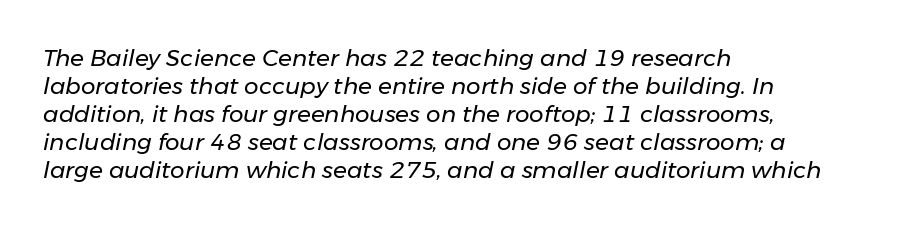
Q: Is the text bold? A: No.
Q: Is the text italic (slanted)? A: Yes, it leans right by about 11 degrees.
Q: Is the text underlined? A: No.
Q: How is the paragraph aligned? A: Left-aligned.
Q: Is the spacing between letters normal or unusually wide? A: Normal.
